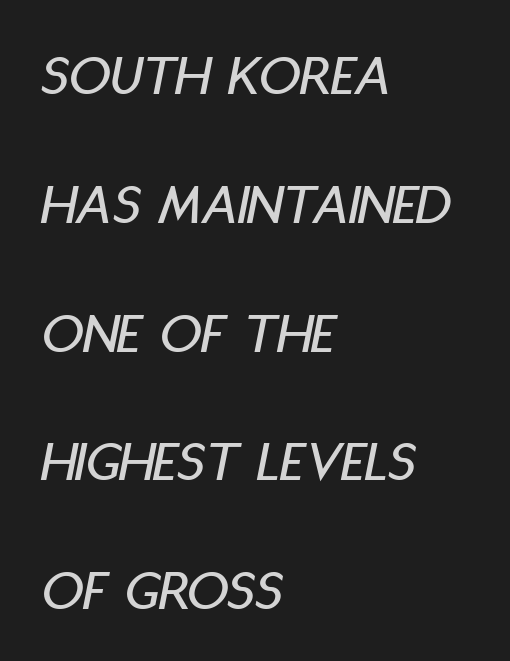
The lines are quadded left. The face used here is rendered with its standard letterfit. You could not count columns in this text — the font is proportionally spaced. In terms of leading, this rendering errs on the spacious side.
